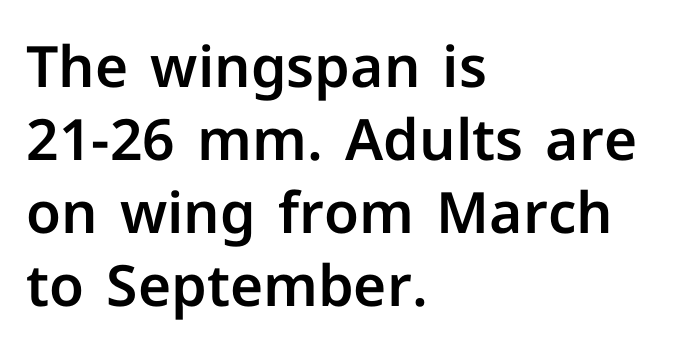
The image shows 57 px sans-serif type, upright; set left-aligned, normal line spacing (1.28x), normal letter spacing, not underlined; low stroke contrast and a medium x-height.
